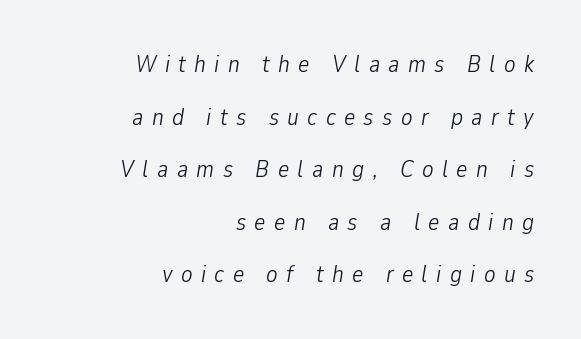
Q: Is the text bold? A: No.
Q: Is the text italic (slanted)? A: Yes, it leans right by about 9 degrees.
Q: Is the text underlined? A: No.
Q: How is the paragraph aligned? A: Right-aligned.
Q: Is the spacing between letters normal or unusually wide? A: Unusually wide.
Q: Is the spacing between lines tight, normal or loose? A: Loose.
